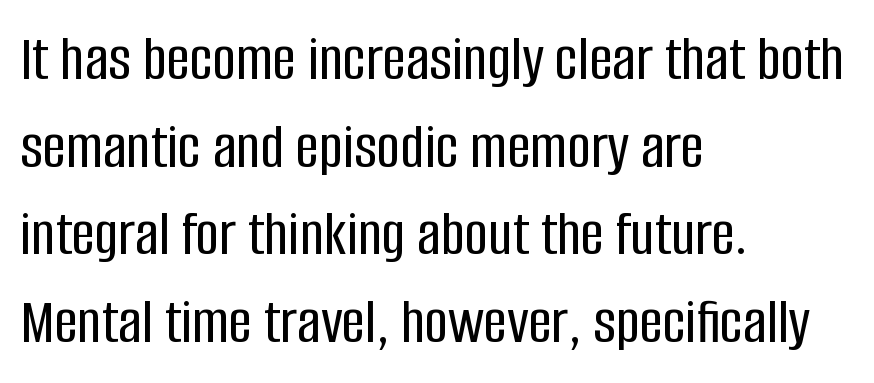
{"serif": "no", "italic": "no", "width": "condensed", "stroke_contrast": "low", "x_height": "large", "monospaced": "no", "underline": "no", "align": "left", "line_spacing": "normal", "line_spacing_ratio": 1.35, "letter_spacing": "normal", "letter_spacing_em": 0.0, "glyph_px": 65}
